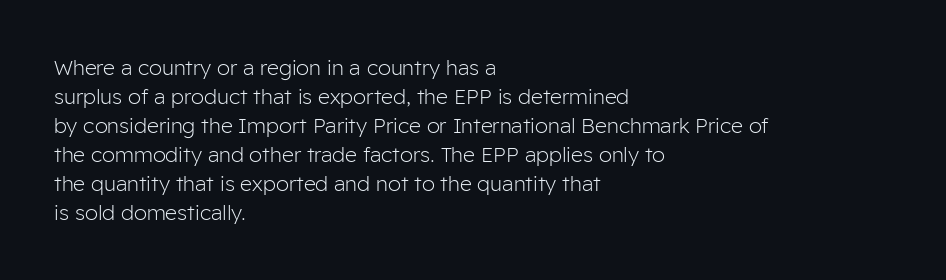
The image shows 21 px text type, upright; set left-aligned, normal line spacing (1.38x), normal letter spacing, not underlined.
